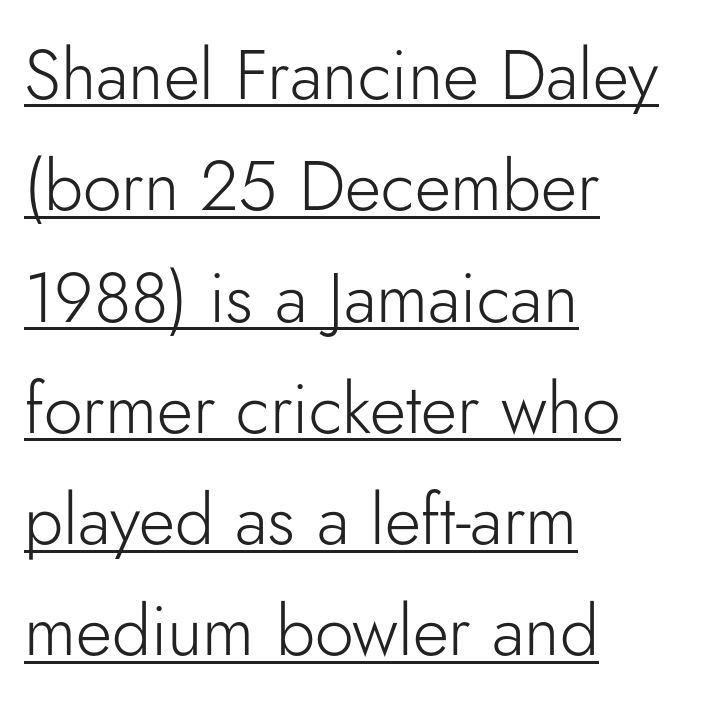
Letter spacing: default. Caption: lettering with a line underneath. The letters look calm and open, with moderate or lighter stems. The lettering holds an erect, upright posture throughout.
